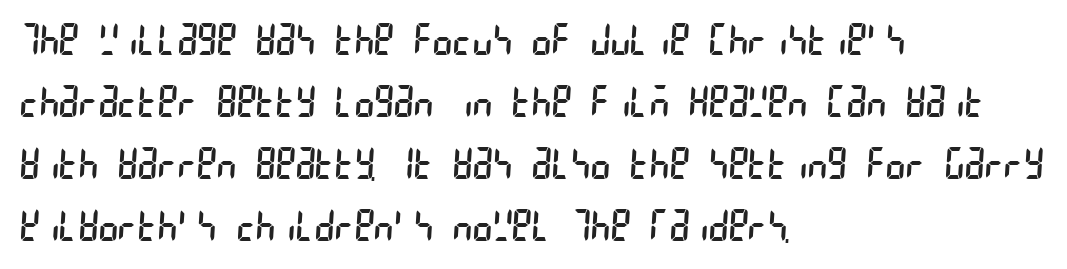
The image shows 42 px regular-weight, condensed sans-serif type; set left-aligned, normal line spacing (1.48x), normal letter spacing, not underlined; low stroke contrast and a large x-height.
